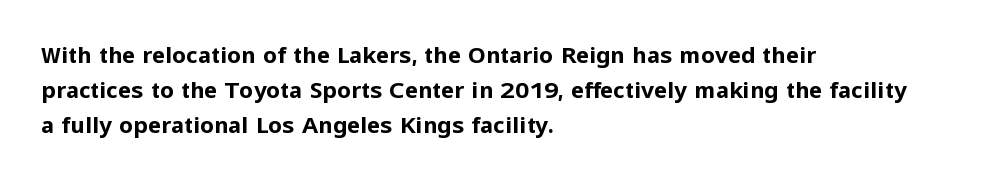
Every row of glyphs begins at an identical x-position on the left. Each word holds together tightly as a unit, with standard inter-letter gaps. What's the leading like? Ordinary, nothing unusual. Nope, not italic — everything's standing straight. The space directly below the letters is spotless.
